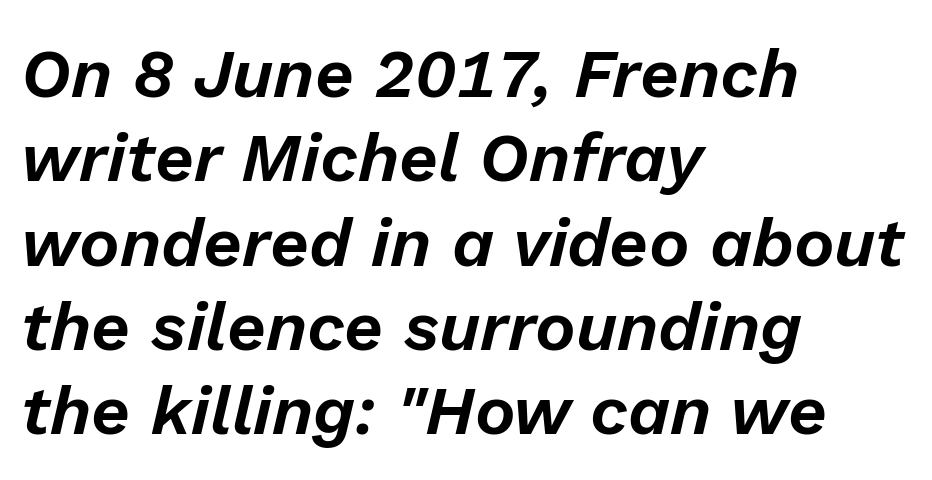
The lines in this sample share a left origin and differ only in where they stop. Each word holds together tightly as a unit, with standard inter-letter gaps. Anything drawn beneath the words? Only blank space. This is oblique type, the kind used for emphasis or titles. Think of a printed novel: that variable character pitch is what you see here.
